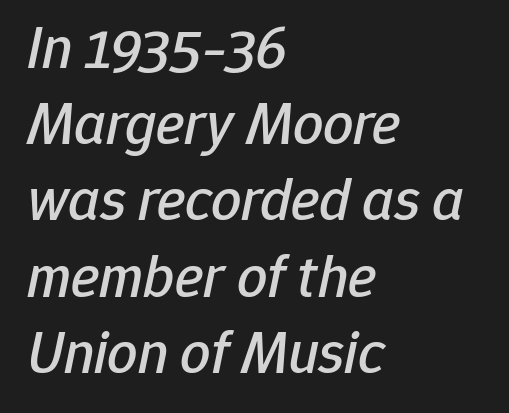
The image shows 60 px text type, italic (leaning right); set left-aligned, normal line spacing (1.27x), normal letter spacing, not underlined; low stroke contrast and a medium x-height.
